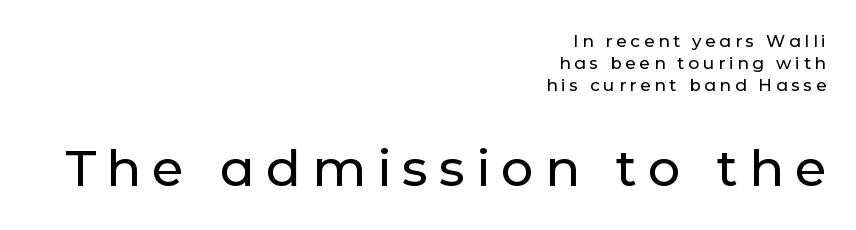
The image shows 51 px sans-serif type, upright; set right-aligned, normal line spacing (1.28x), unusually wide letter spacing (+0.22 em), not underlined; the second (bottom) block is 3.0x larger; low stroke contrast and a medium x-height.
